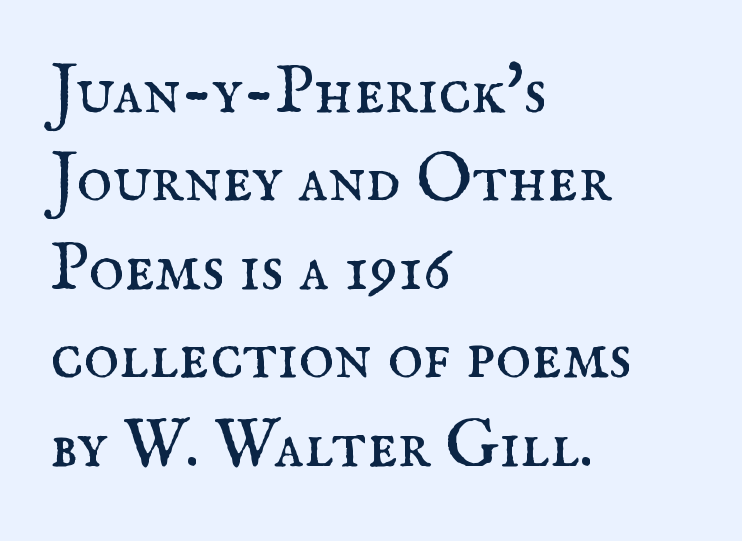
Q: Is the text bold? A: No.
Q: Is the text italic (slanted)? A: No, it is upright.
Q: Is the typeface a serif or a sans-serif typeface? A: Serif.
Q: Is the text underlined? A: No.
Q: How is the paragraph aligned? A: Left-aligned.
Q: Is the spacing between letters normal or unusually wide? A: Normal.
Q: Is the spacing between lines tight, normal or loose? A: Normal.
Q: Width (condensed, normal, or wide)? A: Normal.
Q: Stroke contrast? A: Medium.
Q: x-height? A: Small.
Q: Monospaced? A: No.
